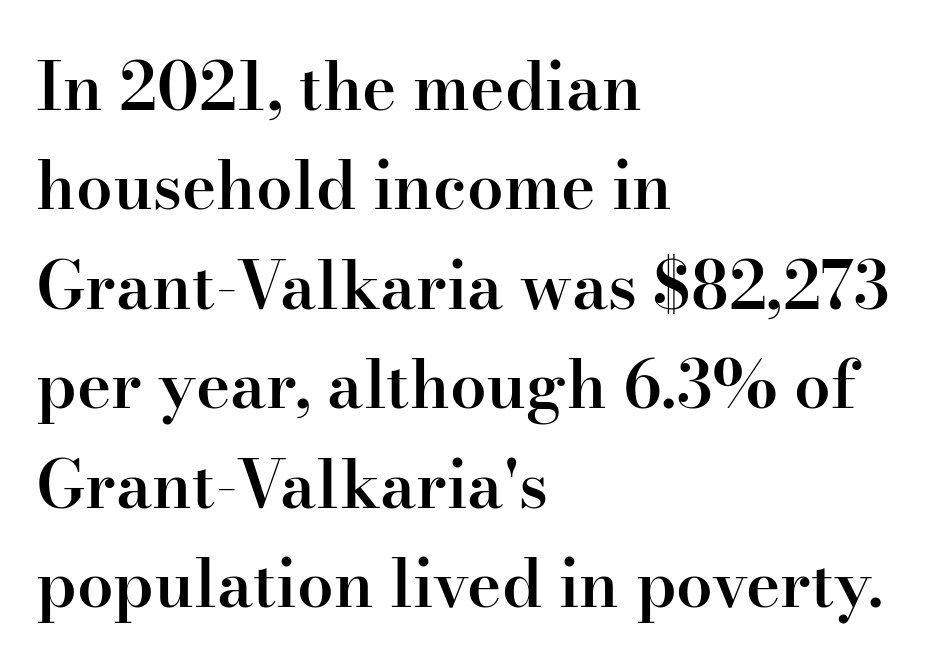
Q: Is the text bold? A: Semi-bold.
Q: Is the text italic (slanted)? A: No, it is upright.
Q: Is the typeface a serif or a sans-serif typeface? A: Serif.
Q: Is the text underlined? A: No.
Q: How is the paragraph aligned? A: Left-aligned.
Q: Is the spacing between letters normal or unusually wide? A: Normal.
Q: Is the spacing between lines tight, normal or loose? A: Normal.
Q: Width (condensed, normal, or wide)? A: Normal.
Q: Stroke contrast? A: High.
Q: x-height? A: Small.
Q: Monospaced? A: No.
